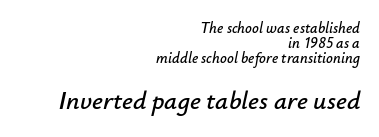
Q: Is the text italic (slanted)? A: Yes, it leans right by about 12 degrees.
Q: Is the text underlined? A: No.
Q: How is the paragraph aligned? A: Right-aligned.
Q: Is the spacing between letters normal or unusually wide? A: Normal.
Q: Is the spacing between lines tight, normal or loose? A: Tight.
Q: Which block of text is set in a larger size, the first (top) or the second (bottom)? A: The second (bottom) one.
